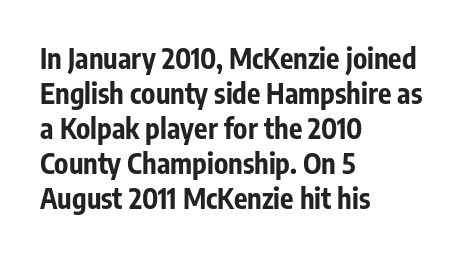
Q: Is the text bold? A: Yes.
Q: Is the text italic (slanted)? A: No, it is upright.
Q: Is the typeface a serif or a sans-serif typeface? A: Sans-serif.
Q: Is the text underlined? A: No.
Q: How is the paragraph aligned? A: Left-aligned.
Q: Is the spacing between letters normal or unusually wide? A: Normal.
Q: Is the spacing between lines tight, normal or loose? A: Normal.
Q: Width (condensed, normal, or wide)? A: Condensed.
Q: Stroke contrast? A: Low.
Q: x-height? A: Medium.
Q: Monospaced? A: No.
